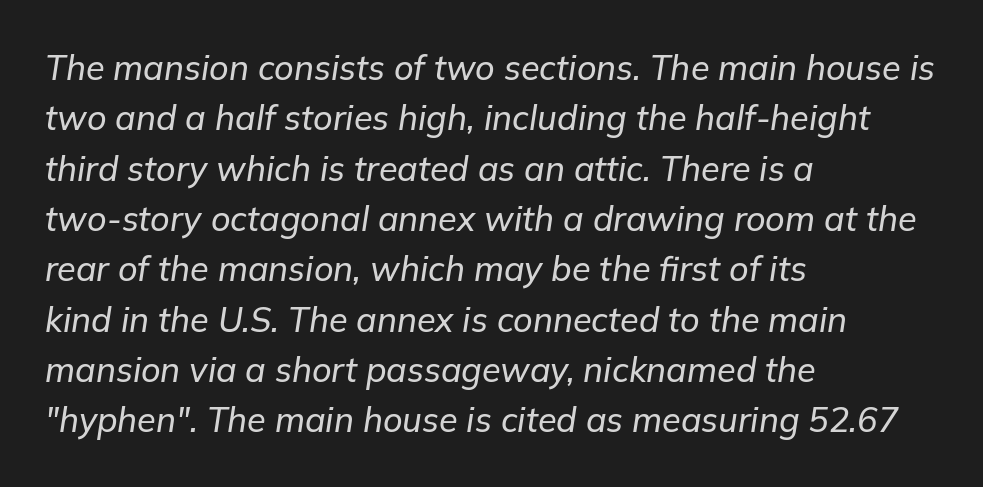
{"italic": "yes", "lean": "right", "slant_degrees": 9, "width": "normal", "stroke_contrast": "low", "x_height": "medium", "monospaced": "no", "underline": "no", "align": "left", "line_spacing": "normal", "line_spacing_ratio": 1.48, "letter_spacing": "normal", "letter_spacing_em": 0.0, "glyph_px": 34}
